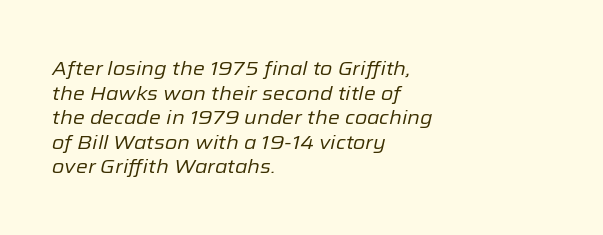
Q: Is the text bold? A: No.
Q: Is the text italic (slanted)? A: Yes, it leans right by about 12 degrees.
Q: Is the text underlined? A: No.
Q: How is the paragraph aligned? A: Left-aligned.
Q: Is the spacing between letters normal or unusually wide? A: Normal.
